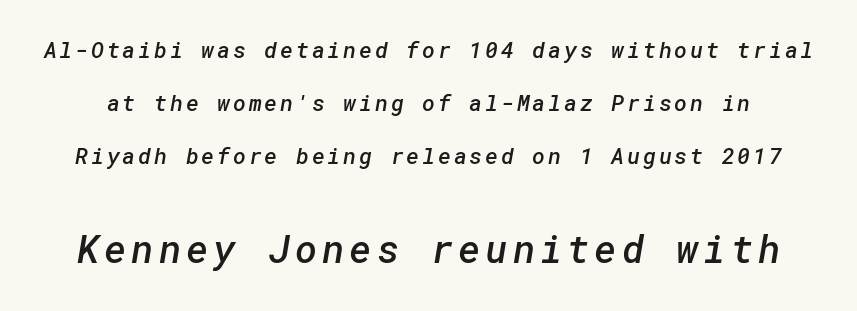
{"serif": "no", "bold": "semi", "weight": "semibold", "width": "normal", "stroke_contrast": "low", "x_height": "medium", "underline": "no", "line_spacing": "loose", "line_spacing_ratio": 2.42, "larger_block": "second", "size_ratio": 1.73, "glyph_px": 38}
